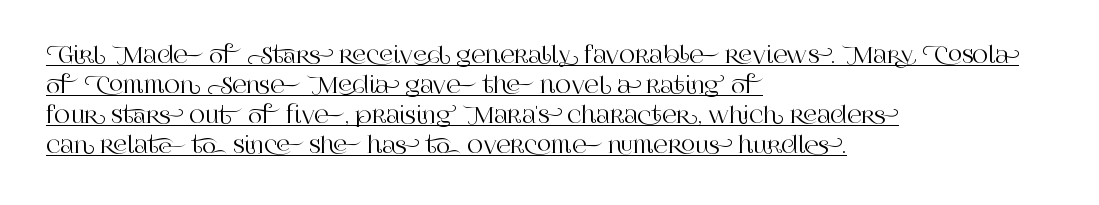
Q: Is the text italic (slanted)? A: No, it is upright.
Q: Is the text underlined? A: Yes.
Q: How is the paragraph aligned? A: Left-aligned.
Q: Is the spacing between letters normal or unusually wide? A: Normal.
Q: Is the spacing between lines tight, normal or loose? A: Normal.
